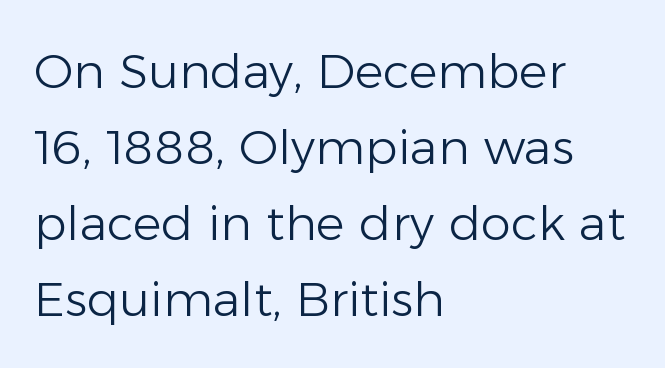
Q: Is the text bold? A: No.
Q: Is the text italic (slanted)? A: No, it is upright.
Q: Is the typeface a serif or a sans-serif typeface? A: Sans-serif.
Q: Is the text underlined? A: No.
Q: How is the paragraph aligned? A: Left-aligned.
Q: Is the spacing between letters normal or unusually wide? A: Normal.
Q: Is the spacing between lines tight, normal or loose? A: Normal.
Q: Width (condensed, normal, or wide)? A: Normal.
Q: Stroke contrast? A: Low.
Q: x-height? A: Medium.
Q: Monospaced? A: No.
